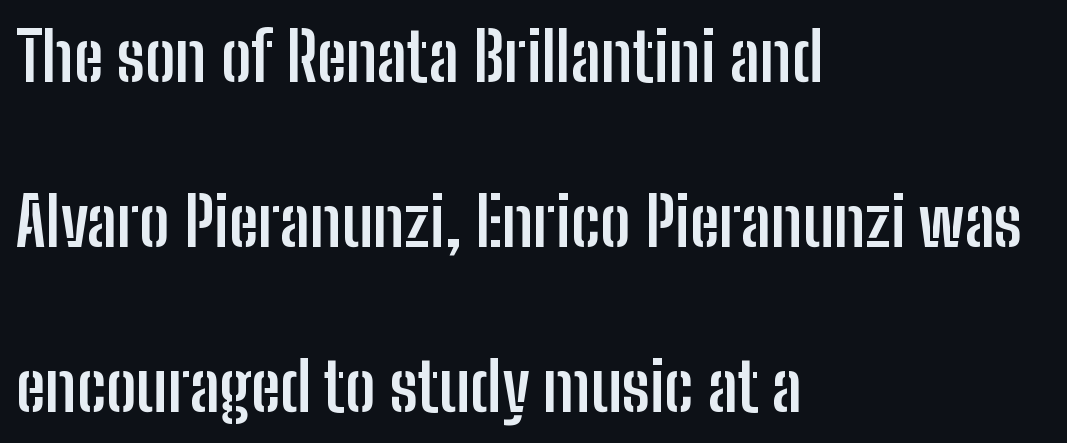
{"serif": "no", "italic": "no", "bold": "yes", "weight": "semibold", "width": "condensed", "stroke_contrast": "low", "x_height": "medium", "monospaced": "no", "underline": "no", "align": "left", "line_spacing": "loose", "line_spacing_ratio": 2.46, "letter_spacing": "normal", "letter_spacing_em": 0.0, "glyph_px": 67}
